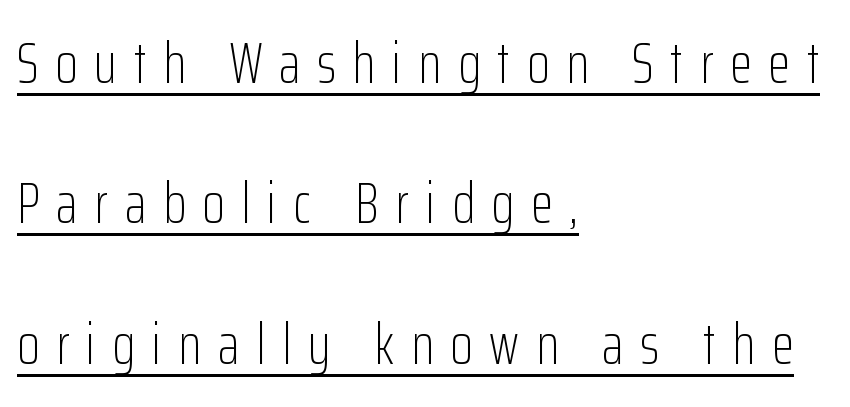
Are there feet on the stems? There aren't — it's a sans. Unlike italic type, these characters show no tilt at all. The rendered words wear a rule along their underside. Think standard paragraph weight, or any step lighter than that. Here the glyphs are tracked loosely, breaking word shapes into spaced letters.
